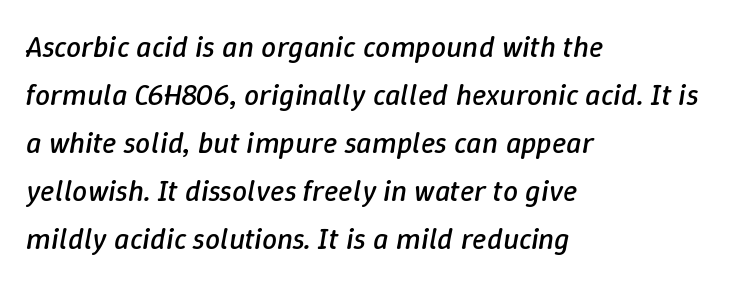
You could not count columns in this text — the font is proportionally spaced. Teacher's note: observe the even left margin — that is flush-left alignment. Between one letter and the next there's only the usual sliver of space. Think standard paragraph weight, or any step lighter than that.
